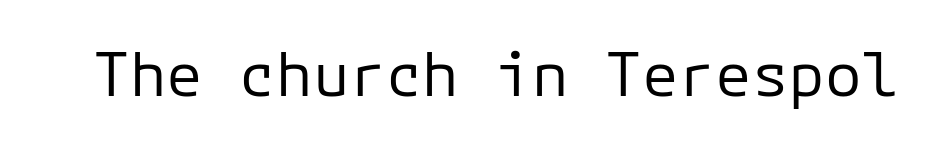
The gaps between neighbouring characters are ordinary and unremarkable. Unlike italic type, these characters show no tilt at all. Glance below the letters and you will spot only blank space. Type style note: lacks serifs. The passage shown is typed in a monospace face where columns stay perfectly aligned. Nothing heavy about these letters — not bold at all.
